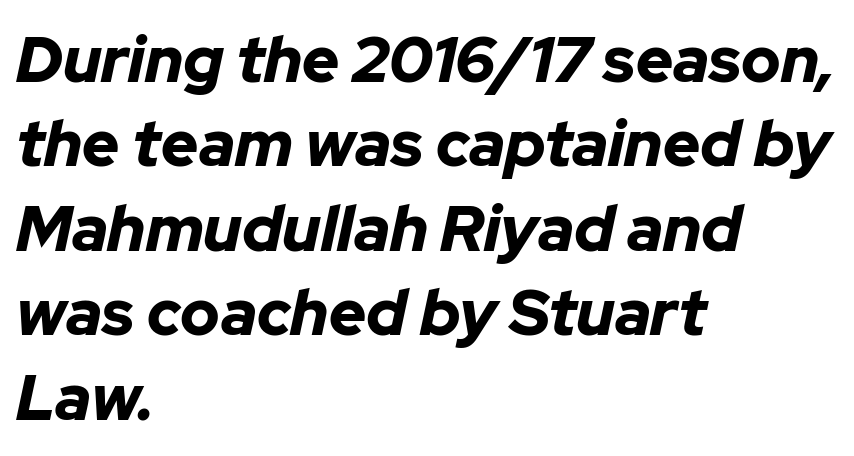
Posture: slanted. Regular leading. The paragraph has a hard left edge and a soft right edge. Here the designer chose a conventional face with non-uniform glyph widths.
